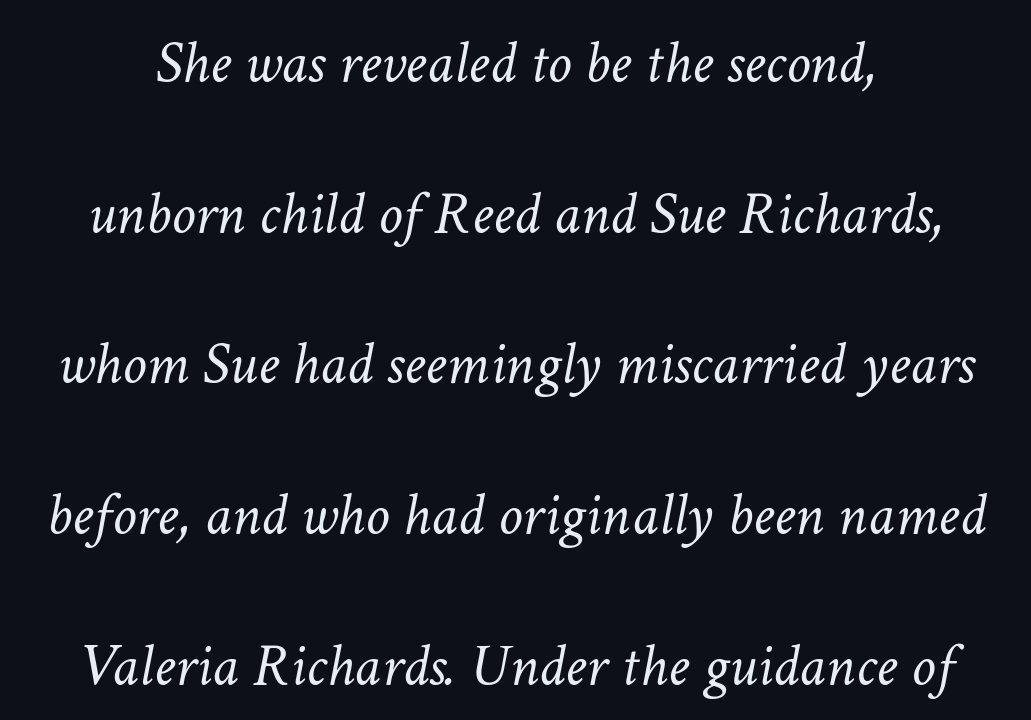
The image shows 61 px light type, italic (leaning right); set loose line spacing (2.47x), normal letter spacing, not underlined; low stroke contrast and a medium x-height.
